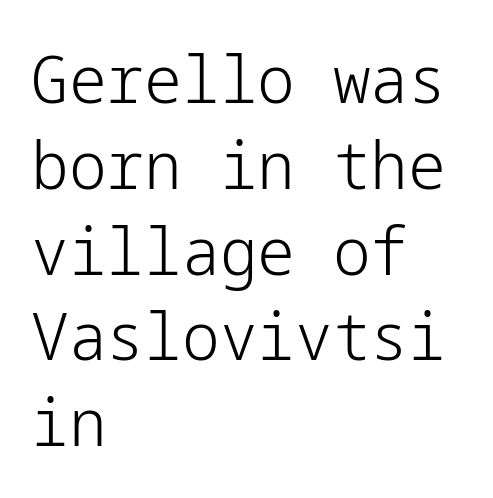
Q: Is the text bold? A: No.
Q: Is the text italic (slanted)? A: No, it is upright.
Q: Is the typeface a serif or a sans-serif typeface? A: Sans-serif.
Q: Is the text underlined? A: No.
Q: How is the paragraph aligned? A: Left-aligned.
Q: Is the spacing between letters normal or unusually wide? A: Normal.
Q: Is the spacing between lines tight, normal or loose? A: Normal.
Q: Width (condensed, normal, or wide)? A: Normal.
Q: Stroke contrast? A: Low.
Q: x-height? A: Medium.
